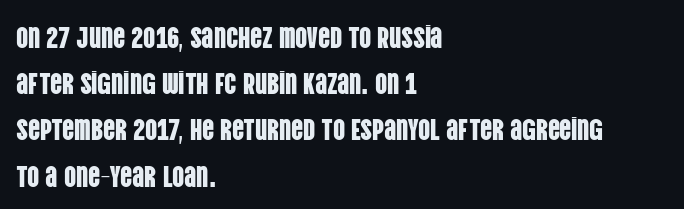
Q: Is the text italic (slanted)? A: No, it is upright.
Q: Is the typeface a serif or a sans-serif typeface? A: Sans-serif.
Q: Is the text underlined? A: No.
Q: How is the paragraph aligned? A: Left-aligned.
Q: Is the spacing between letters normal or unusually wide? A: Normal.
Q: Is the spacing between lines tight, normal or loose? A: Normal.
Q: Width (condensed, normal, or wide)? A: Condensed.
Q: Stroke contrast? A: Low.
Q: x-height? A: Large.
Q: Monospaced? A: No.
